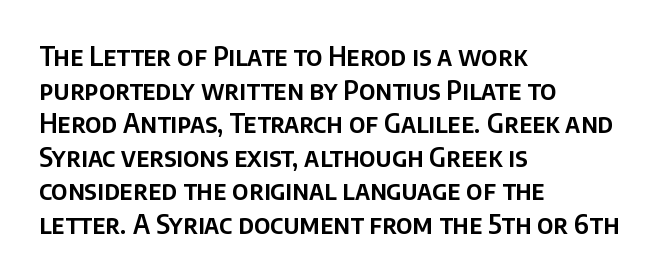
{"italic": "no", "underline": "no", "align": "left", "line_spacing": "normal", "line_spacing_ratio": 1.29, "letter_spacing": "normal", "letter_spacing_em": 0.0, "glyph_px": 26}
